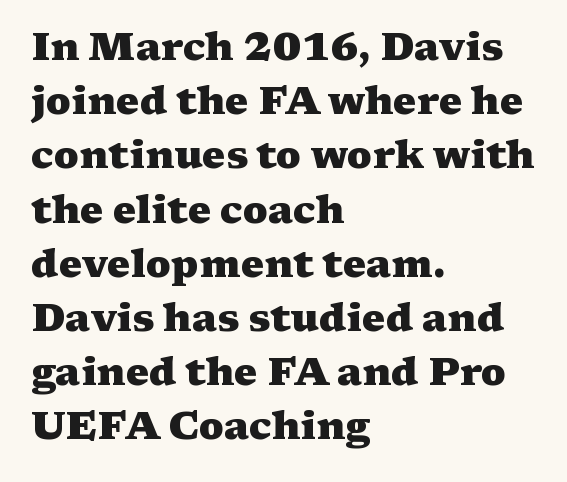
Q: Is the text bold? A: Yes.
Q: Is the text italic (slanted)? A: No, it is upright.
Q: Is the typeface a serif or a sans-serif typeface? A: Serif.
Q: Is the text underlined? A: No.
Q: How is the paragraph aligned? A: Left-aligned.
Q: Is the spacing between letters normal or unusually wide? A: Normal.
Q: Is the spacing between lines tight, normal or loose? A: Normal.
Q: Width (condensed, normal, or wide)? A: Wide.
Q: Stroke contrast? A: Medium.
Q: x-height? A: Medium.
Q: Monospaced? A: No.
